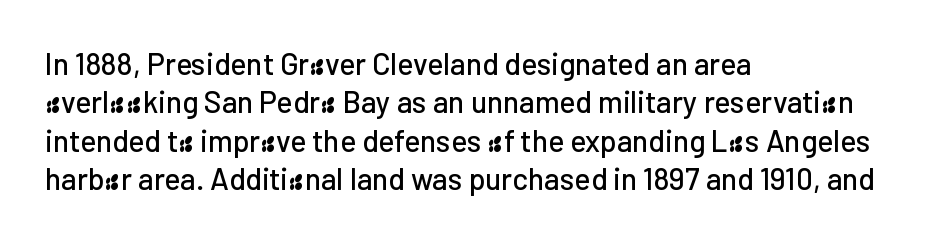
Proportional: the letters do not fall into vertical columns. Every character sits straight up, as roman type does. Quick note: interline space is typical. A typesetter would label this face a sans.
